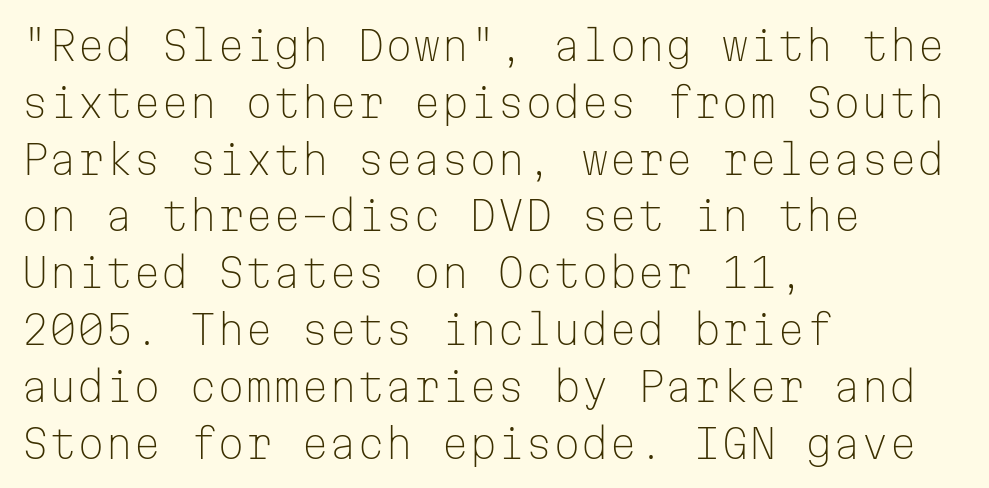
Q: Is the text bold? A: No.
Q: Is the text italic (slanted)? A: No, it is upright.
Q: Is the typeface a serif or a sans-serif typeface? A: Sans-serif.
Q: Is the text underlined? A: No.
Q: How is the paragraph aligned? A: Left-aligned.
Q: Is the spacing between letters normal or unusually wide? A: Normal.
Q: Is the spacing between lines tight, normal or loose? A: Normal.
Q: Width (condensed, normal, or wide)? A: Normal.
Q: Stroke contrast? A: Low.
Q: x-height? A: Medium.
Q: Monospaced? A: Yes.
